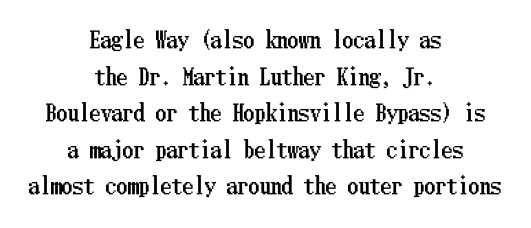
A typesetter would call this zero additional tracking. Posture: straight, roman, zero tilt. Letters rest on an invisible, unmarked baseline. The block of text has a typical density, with ordinary space between rows.
